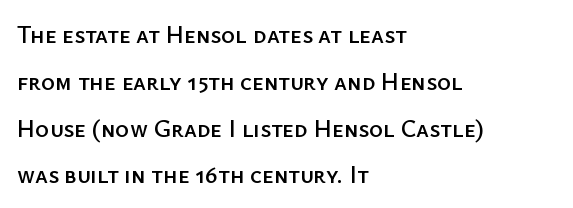
{"italic": "no", "underline": "no", "align": "left", "line_spacing": "loose", "line_spacing_ratio": 1.95, "letter_spacing": "normal", "letter_spacing_em": 0.0, "glyph_px": 24}
